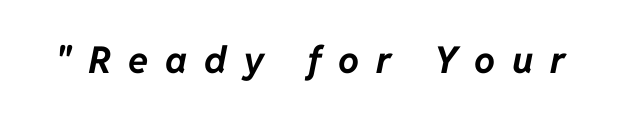
The space directly below the letters is spotless. The face used here has the dense, thick strokes of a bold. The passage shown leans; its letterforms are oblique. The passage shown is typed in a proportional face where columns would drift. The tracking reads as deliberately expanded to a designer's eye.
